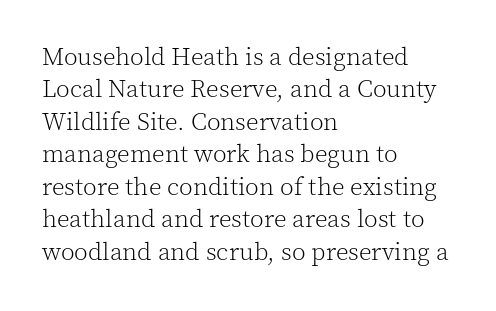
Q: Is the text bold? A: No.
Q: Is the text italic (slanted)? A: No, it is upright.
Q: Is the text underlined? A: No.
Q: How is the paragraph aligned? A: Left-aligned.
Q: Is the spacing between letters normal or unusually wide? A: Normal.
Q: Is the spacing between lines tight, normal or loose? A: Normal.
